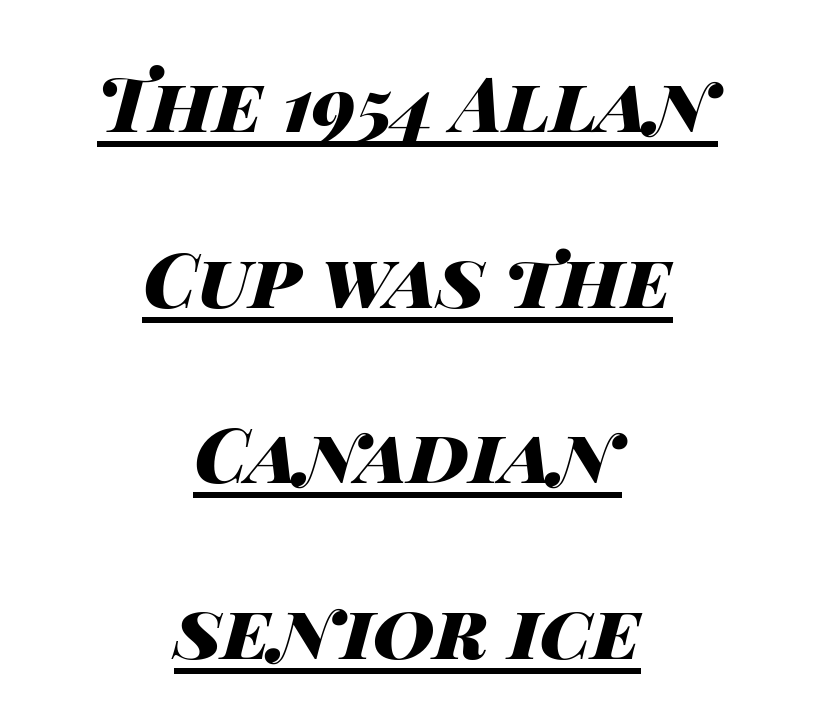
Q: Is the text bold? A: Yes.
Q: Is the text italic (slanted)? A: Yes, it leans right by about 14 degrees.
Q: Is the text underlined? A: Yes.
Q: How is the paragraph aligned? A: Centered.
Q: Is the spacing between letters normal or unusually wide? A: Normal.
Q: Is the spacing between lines tight, normal or loose? A: Loose.
Q: Width (condensed, normal, or wide)? A: Wide.
Q: Stroke contrast? A: High.
Q: x-height? A: Large.
Q: Monospaced? A: No.
